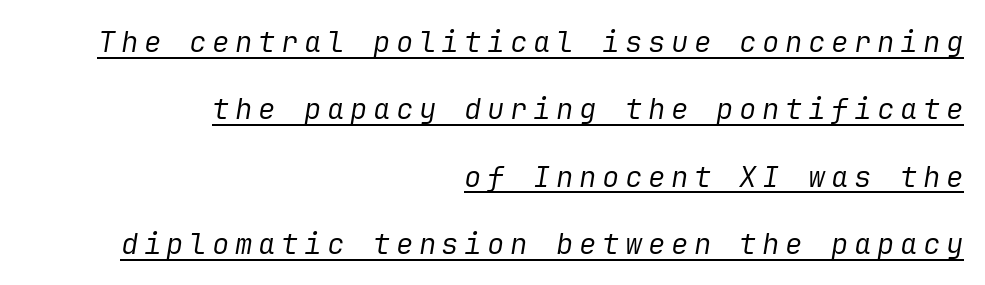
Q: Is the text bold? A: No.
Q: Is the text italic (slanted)? A: Yes, it leans right by about 9 degrees.
Q: Is the text underlined? A: Yes.
Q: How is the paragraph aligned? A: Right-aligned.
Q: Is the spacing between lines tight, normal or loose? A: Loose.
Q: Width (condensed, normal, or wide)? A: Normal.
Q: Stroke contrast? A: Low.
Q: x-height? A: Medium.
